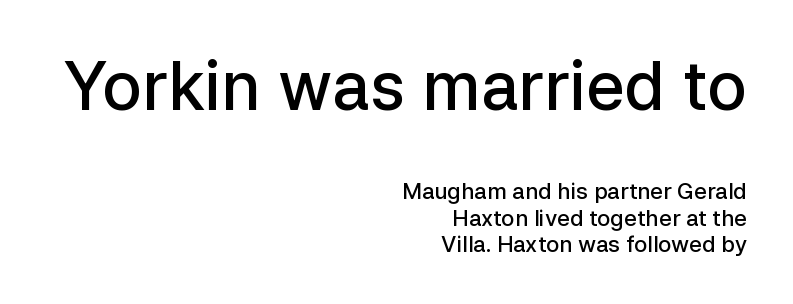
The image shows 66 px semibold sans-serif type, upright; set right-aligned, line spacing 1.19x, normal letter spacing, not underlined; the first (top) block is 3.0x larger; low stroke contrast and a medium x-height.
